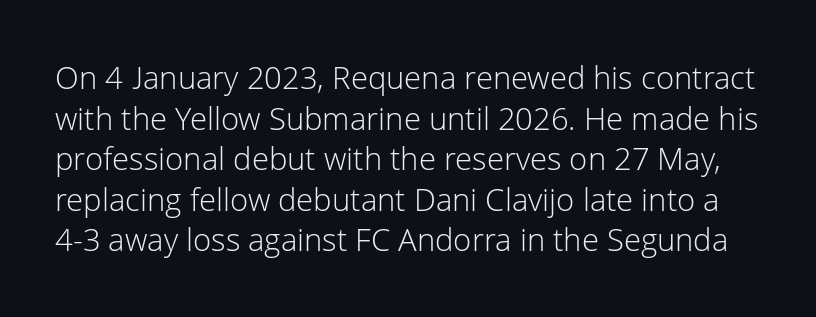
Q: Is the text bold? A: No.
Q: Is the text italic (slanted)? A: No, it is upright.
Q: Is the typeface a serif or a sans-serif typeface? A: Sans-serif.
Q: Is the text underlined? A: No.
Q: Is the spacing between letters normal or unusually wide? A: Normal.
Q: Is the spacing between lines tight, normal or loose? A: Normal.
Q: Width (condensed, normal, or wide)? A: Normal.
Q: Stroke contrast? A: Low.
Q: x-height? A: Medium.
Q: Monospaced? A: No.
